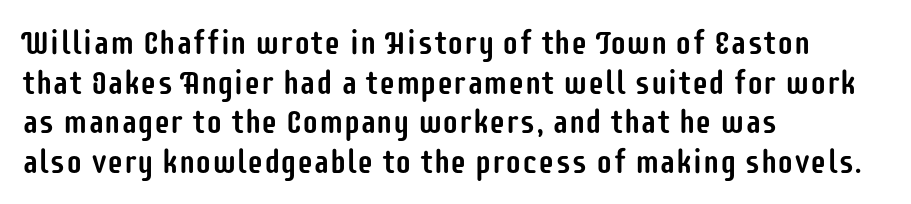
{"serif": "no", "italic": "no", "width": "condensed", "stroke_contrast": "low", "x_height": "large", "monospaced": "no", "underline": "no", "align": "left", "line_spacing_ratio": 1.2, "letter_spacing": "normal", "letter_spacing_em": 0.0, "glyph_px": 33}
